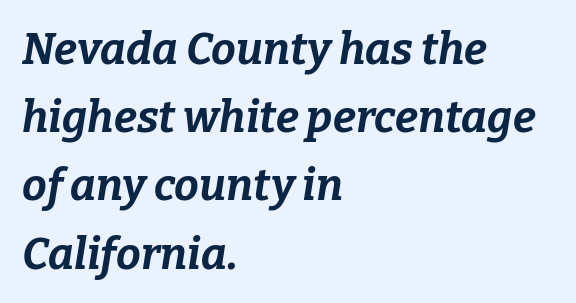
Q: Is the text bold? A: Yes.
Q: Is the text italic (slanted)? A: Yes, it leans right by about 9 degrees.
Q: Is the text underlined? A: No.
Q: How is the paragraph aligned? A: Left-aligned.
Q: Is the spacing between letters normal or unusually wide? A: Normal.
Q: Is the spacing between lines tight, normal or loose? A: Normal.
Q: Width (condensed, normal, or wide)? A: Normal.
Q: Stroke contrast? A: Low.
Q: x-height? A: Medium.
Q: Monospaced? A: No.
